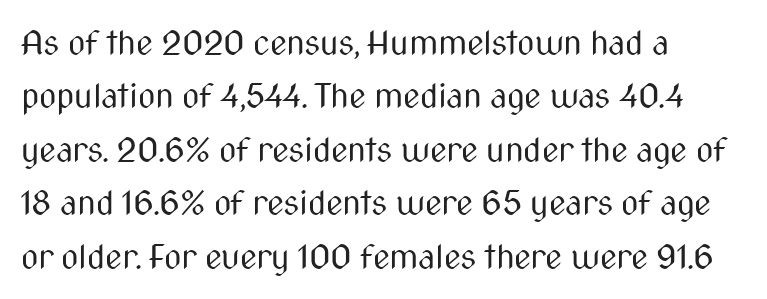
Q: Is the text bold? A: No.
Q: Is the text italic (slanted)? A: No, it is upright.
Q: Is the typeface a serif or a sans-serif typeface? A: Sans-serif.
Q: Is the text underlined? A: No.
Q: How is the paragraph aligned? A: Left-aligned.
Q: Is the spacing between letters normal or unusually wide? A: Normal.
Q: Is the spacing between lines tight, normal or loose? A: Normal.
Q: Width (condensed, normal, or wide)? A: Condensed.
Q: Stroke contrast? A: Medium.
Q: x-height? A: Medium.
Q: Monospaced? A: No.
